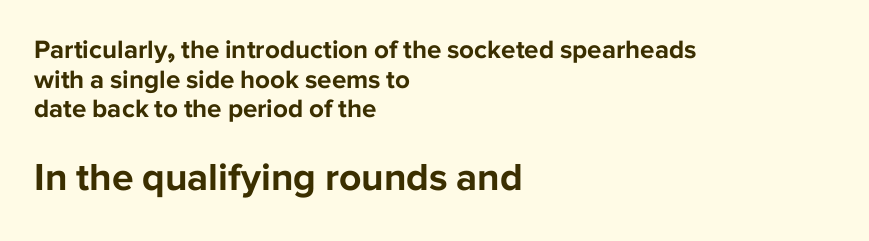
Here the second block reads like a headline and the first like body copy. Tall strokes in this sample are plumb rather than angled. Each letter keeps its own natural width here, so spacing adapts to shape. Does the weight exceed regular? Yes, all the way to bold. Nothing unusual about the tracking: characters are spaced as the font intends. Regarding leading, the lines here are crowded together.
